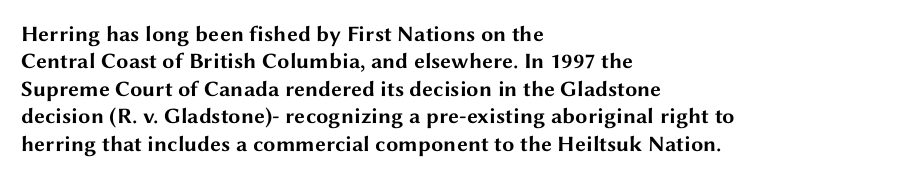
The image shows 22 px bold type, upright; set left-aligned, normal line spacing (1.25x), normal letter spacing, not underlined.
